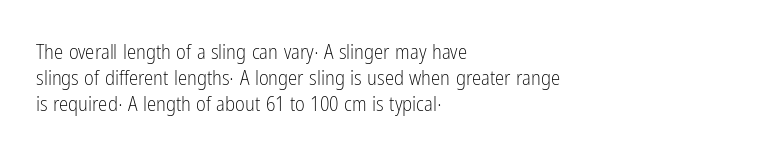
Visually the block forms a straight wall on the left and a jagged coastline on the right. This sample uses plain, unmodified letter spacing. The face looks like a standard text weight, possibly lighter. Check under the words: just untouched page. Does the lettering tilt? It doesn't — this is upright.
